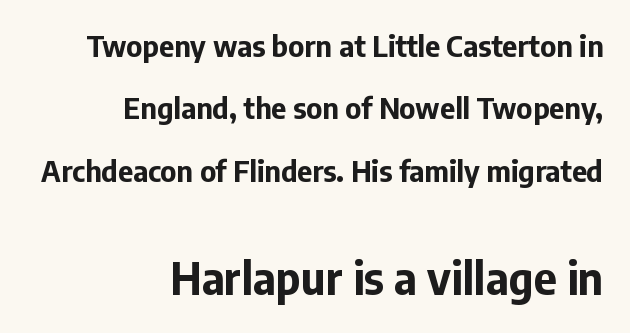
The image shows 44 px bold sans-serif type, upright; set right-aligned, loose line spacing (2.15x), normal letter spacing, not underlined; the second (bottom) block is 1.52x larger; low stroke contrast and a medium x-height.
